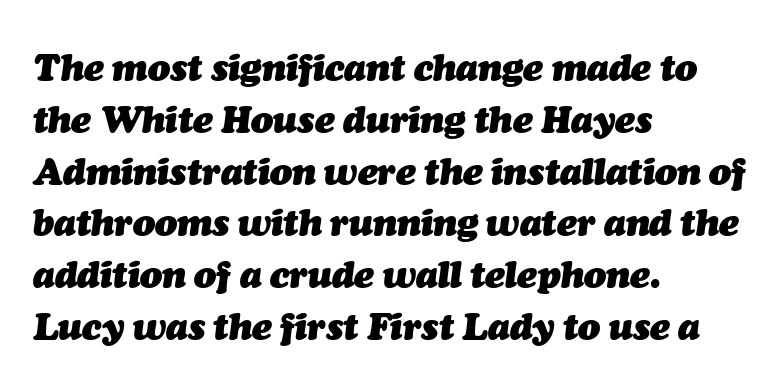
{"italic": "yes", "lean": "right", "slant_degrees": 7, "bold": "yes", "weight": "heavy", "width": "normal", "stroke_contrast": "medium", "x_height": "medium", "monospaced": "no", "underline": "no", "align": "left", "line_spacing": "normal", "line_spacing_ratio": 1.4, "letter_spacing": "normal", "letter_spacing_em": 0.0, "glyph_px": 37}
